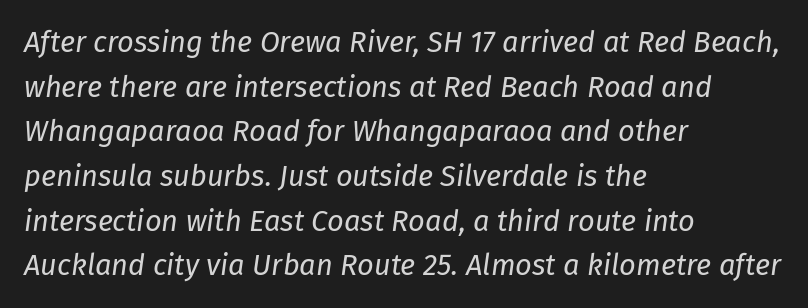
The image shows 29 px regular-weight type, italic (leaning right); set left-aligned, normal line spacing (1.54x), normal letter spacing, not underlined; low stroke contrast and a medium x-height.
